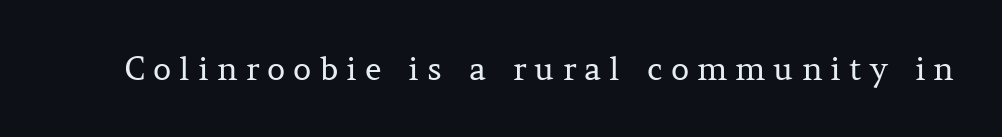
The image shows 32 px regular-weight serif type, upright; set unusually wide letter spacing (+0.25 em), not underlined; medium stroke contrast and a medium x-height.
